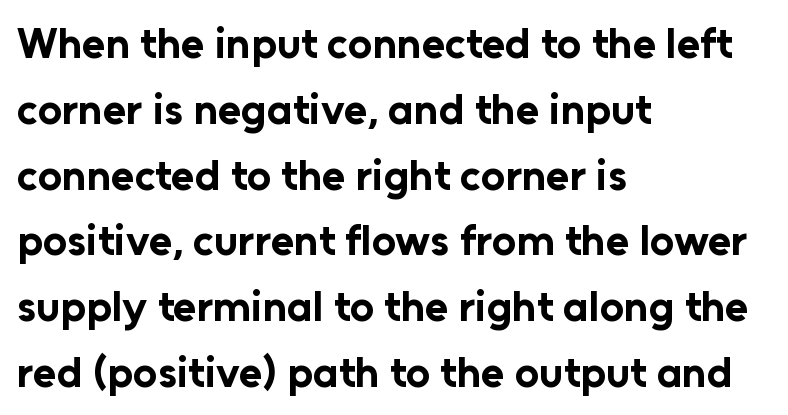
The image shows 43 px bold sans-serif type, upright; set left-aligned, normal line spacing (1.53x), normal letter spacing, not underlined; low stroke contrast and a medium x-height.
